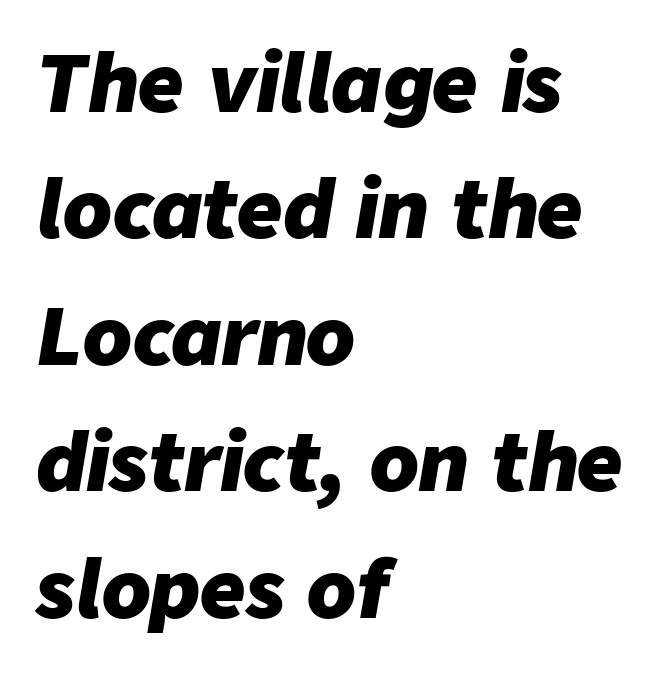
Q: Is the text bold? A: Yes.
Q: Is the text italic (slanted)? A: Yes, it leans right by about 9 degrees.
Q: Is the text underlined? A: No.
Q: How is the paragraph aligned? A: Left-aligned.
Q: Is the spacing between letters normal or unusually wide? A: Normal.
Q: Is the spacing between lines tight, normal or loose? A: Normal.
Q: Width (condensed, normal, or wide)? A: Normal.
Q: Stroke contrast? A: Low.
Q: x-height? A: Medium.
Q: Monospaced? A: No.
